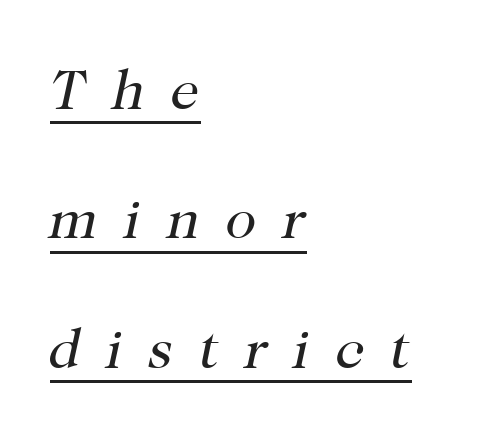
{"serif": "yes", "italic": "yes", "lean": "right", "slant_degrees": 12, "bold": "no", "weight": "regular", "width": "normal", "stroke_contrast": "high", "x_height": "medium", "monospaced": "no", "underline": "yes", "align": "left", "line_spacing": "loose", "line_spacing_ratio": 2.27, "letter_spacing": "wide", "letter_spacing_em": 0.45, "glyph_px": 57}
